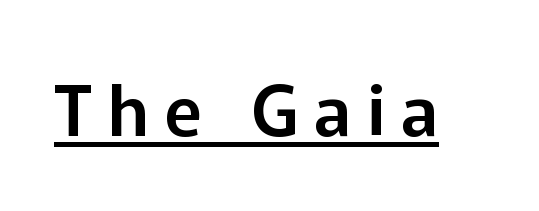
Notice how a bar underscores the lettering throughout. Character widths vary here, with narrow letters taking less room than wide ones. Nope, no serifs anywhere on these letters. Caption: expanded tracking, letters set apart.
